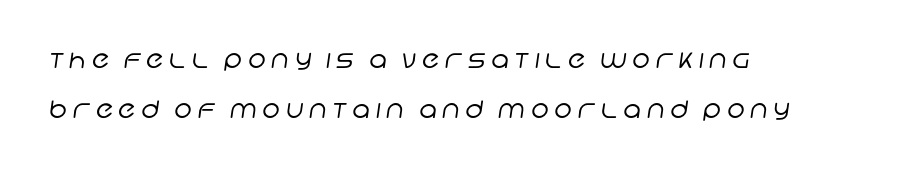
The image shows 24 px text type; set left-aligned, loose line spacing (2.08x), unusually wide letter spacing (+0.24 em), not underlined.
